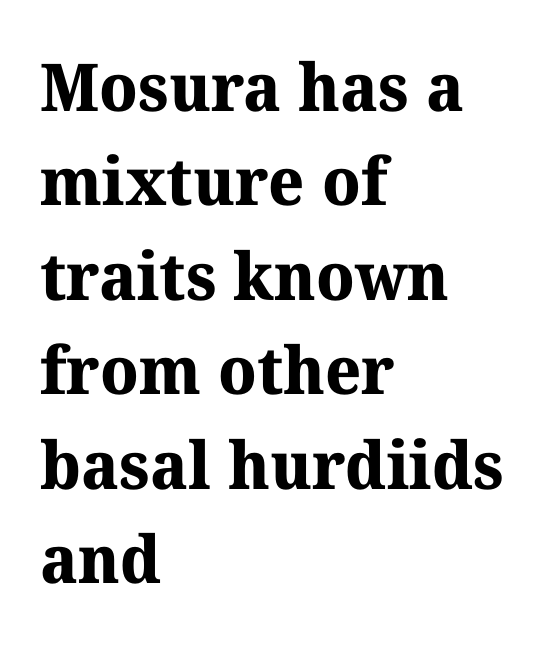
Q: Is the text bold? A: Yes.
Q: Is the typeface a serif or a sans-serif typeface? A: Serif.
Q: Is the text underlined? A: No.
Q: How is the paragraph aligned? A: Left-aligned.
Q: Is the spacing between letters normal or unusually wide? A: Normal.
Q: Is the spacing between lines tight, normal or loose? A: Normal.
Q: Width (condensed, normal, or wide)? A: Normal.
Q: Stroke contrast? A: Medium.
Q: x-height? A: Medium.
Q: Monospaced? A: No.
